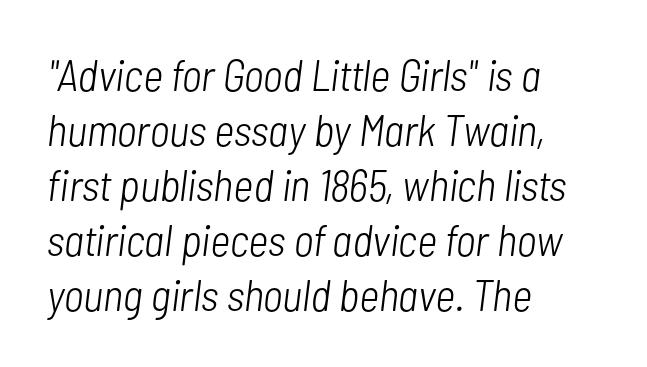
Q: Is the text bold? A: No.
Q: Is the text italic (slanted)? A: Yes, it leans right by about 7 degrees.
Q: Is the text underlined? A: No.
Q: How is the paragraph aligned? A: Left-aligned.
Q: Is the spacing between letters normal or unusually wide? A: Normal.
Q: Is the spacing between lines tight, normal or loose? A: Normal.
Q: Width (condensed, normal, or wide)? A: Condensed.
Q: Stroke contrast? A: Low.
Q: x-height? A: Medium.
Q: Monospaced? A: No.
